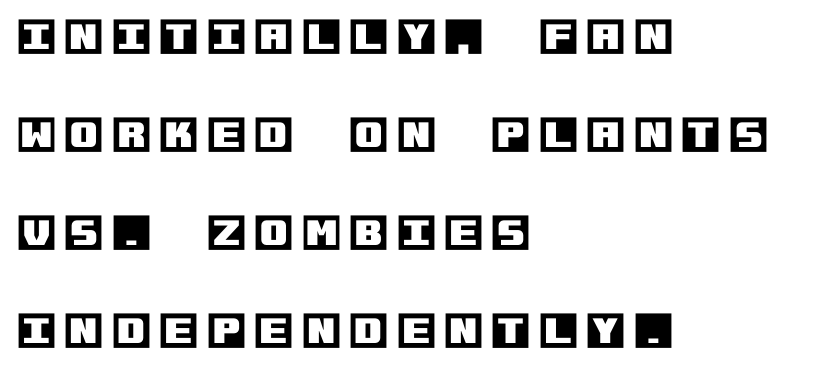
{"italic": "no", "width": "normal", "x_height": "large", "underline": "no", "align": "left", "line_spacing": "loose", "line_spacing_ratio": 2.45, "letter_spacing": "wide", "letter_spacing_em": 0.21, "glyph_px": 40}
